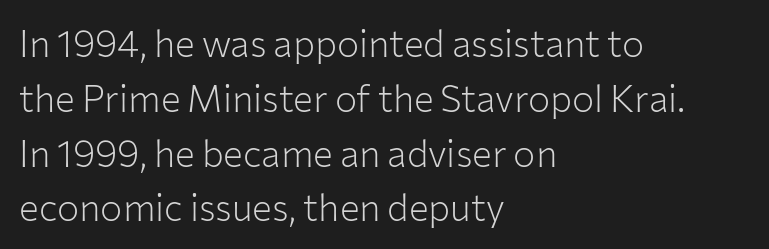
{"serif": "no", "italic": "no", "bold": "no", "weight": "light", "width": "normal", "stroke_contrast": "low", "x_height": "medium", "monospaced": "no", "underline": "no", "align": "left", "line_spacing": "normal", "line_spacing_ratio": 1.48, "letter_spacing": "normal", "letter_spacing_em": 0.0, "glyph_px": 37}
